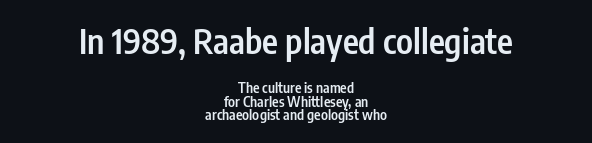
When letters stand straight like this, we call the style roman or upright. The rendering uses natural spacing where letterforms have individual widths. The specimen omits any rule beneath the text block's lines. Here the first block reads like a headline and the second like body copy.
